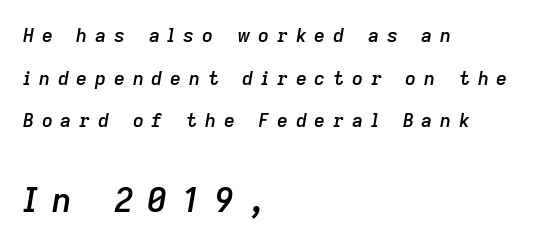
Descenders are the only things crossing below the line. There's an unmistakable incline to the writing here. These lines carry some extra weight — a demibold, not a full bold. Vertical spacing — loose.
